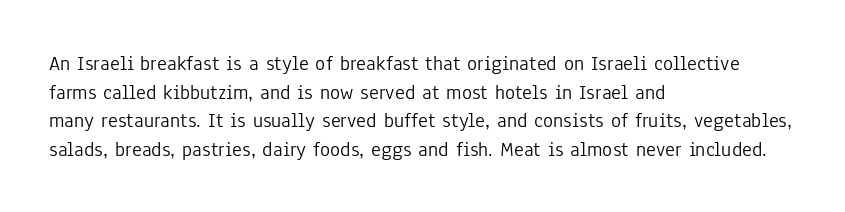
Q: Is the text bold? A: No.
Q: Is the text italic (slanted)? A: No, it is upright.
Q: Is the text underlined? A: No.
Q: How is the paragraph aligned? A: Left-aligned.
Q: Is the spacing between letters normal or unusually wide? A: Normal.
Q: Is the spacing between lines tight, normal or loose? A: Normal.
